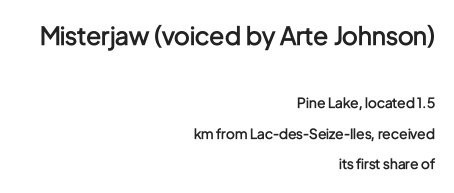
The image shows 25 px text type, upright; set right-aligned, loose line spacing (2.17x), normal letter spacing, not underlined; the first (top) block is 1.79x larger.
